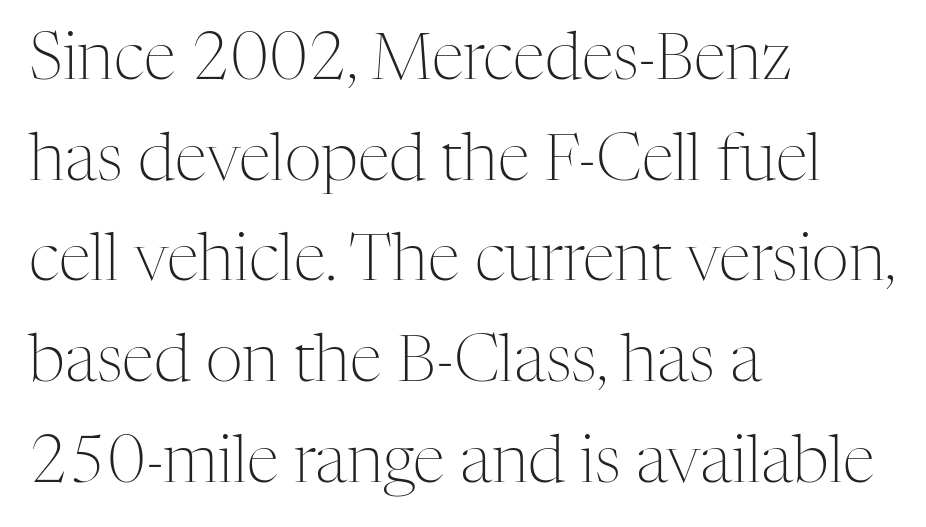
Q: Is the text bold? A: No.
Q: Is the text italic (slanted)? A: No, it is upright.
Q: Is the typeface a serif or a sans-serif typeface? A: Serif.
Q: Is the text underlined? A: No.
Q: How is the paragraph aligned? A: Left-aligned.
Q: Is the spacing between letters normal or unusually wide? A: Normal.
Q: Is the spacing between lines tight, normal or loose? A: Normal.
Q: Width (condensed, normal, or wide)? A: Normal.
Q: Stroke contrast? A: Medium.
Q: x-height? A: Medium.
Q: Monospaced? A: No.
